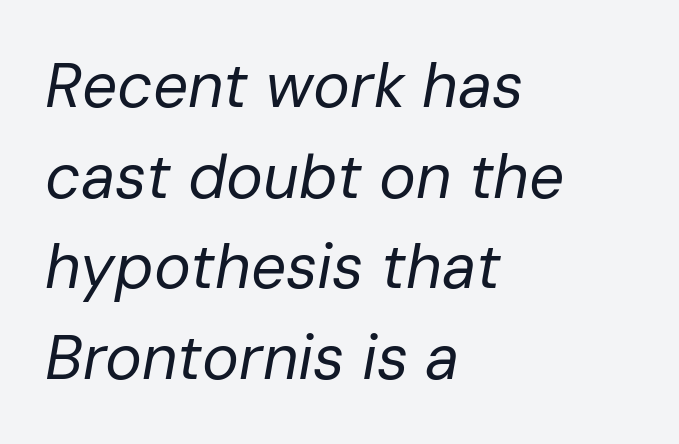
Q: Is the text bold? A: No.
Q: Is the text italic (slanted)? A: Yes, it leans right by about 10 degrees.
Q: Is the text underlined? A: No.
Q: How is the paragraph aligned? A: Left-aligned.
Q: Is the spacing between letters normal or unusually wide? A: Normal.
Q: Is the spacing between lines tight, normal or loose? A: Normal.
Q: Width (condensed, normal, or wide)? A: Normal.
Q: Stroke contrast? A: Low.
Q: x-height? A: Medium.
Q: Monospaced? A: No.
